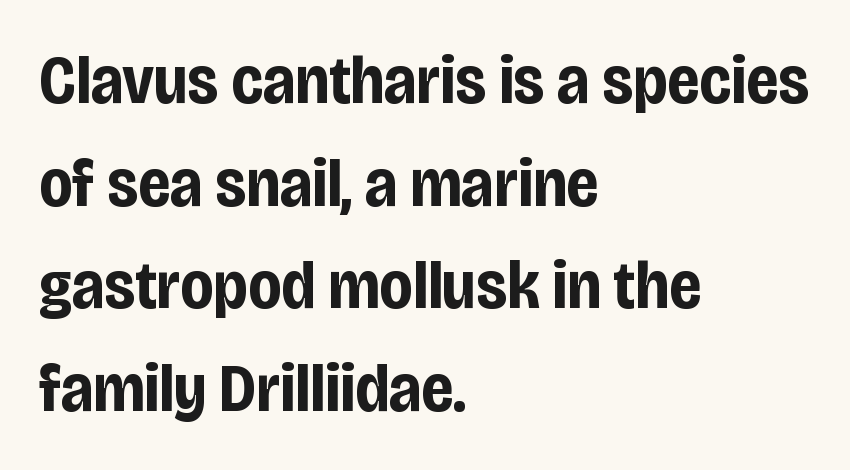
{"serif": "no", "italic": "no", "bold": "yes", "weight": "bold", "width": "condensed", "stroke_contrast": "low", "x_height": "large", "monospaced": "no", "underline": "no", "align": "left", "line_spacing": "normal", "line_spacing_ratio": 1.51, "letter_spacing": "normal", "letter_spacing_em": 0.0, "glyph_px": 68}
